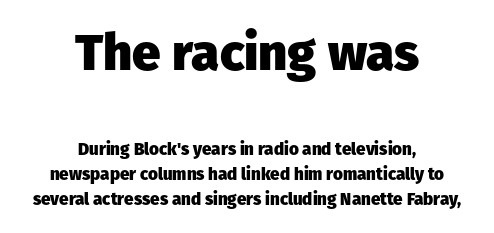
{"serif": "no", "italic": "no", "bold": "yes", "weight": "heavy", "width": "normal", "stroke_contrast": "low", "x_height": "medium", "monospaced": "no", "underline": "no", "align": "center", "line_spacing": "normal", "line_spacing_ratio": 1.49, "letter_spacing": "normal", "letter_spacing_em": 0.0, "larger_block": "first", "size_ratio": 3.0, "glyph_px": 51}
